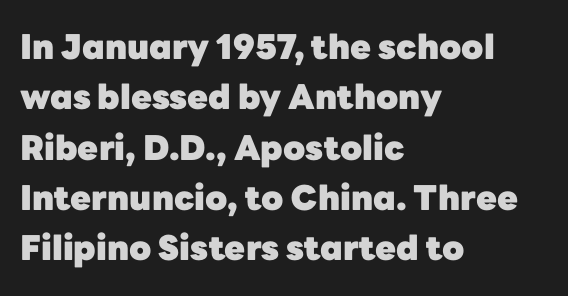
The image shows 34 px heavy sans-serif type, upright; set left-aligned, normal line spacing (1.48x), normal letter spacing, not underlined; low stroke contrast and a medium x-height.
